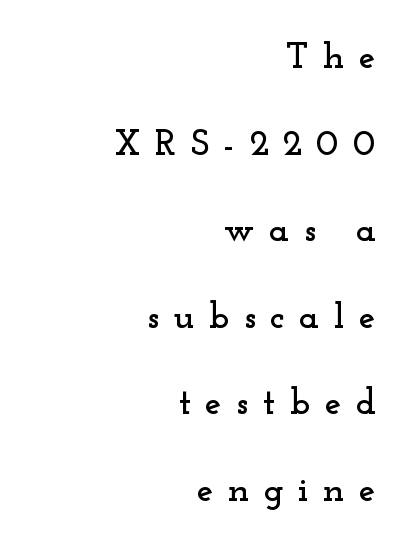
Compared with typical body copy, the letter spacing here is much looser. You could not count columns in this text — the font is proportionally spaced. Vertically, the passage feels expansive, rows floating well apart. Classification — serif. A clean baseline with only descenders dipping below it. All the whitespace from short lines collects on the left.
